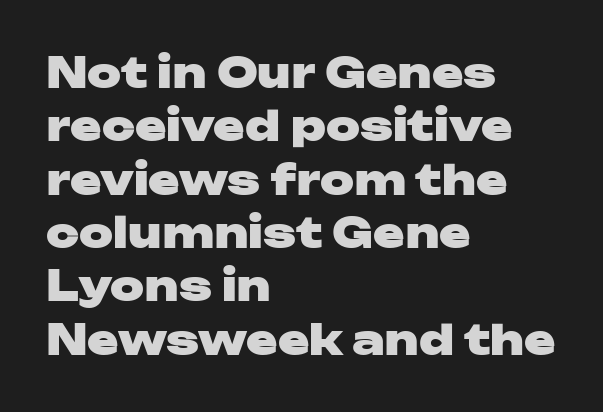
The image shows 42 px heavy, wide sans-serif type, upright; set left-aligned, normal line spacing (1.27x), normal letter spacing, not underlined; low stroke contrast and a medium x-height.
